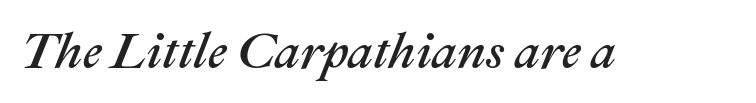
{"italic": "yes", "lean": "right", "slant_degrees": 22, "width": "normal", "stroke_contrast": "medium", "x_height": "medium", "monospaced": "no", "underline": "no", "letter_spacing": "normal", "letter_spacing_em": 0.0, "glyph_px": 50}
